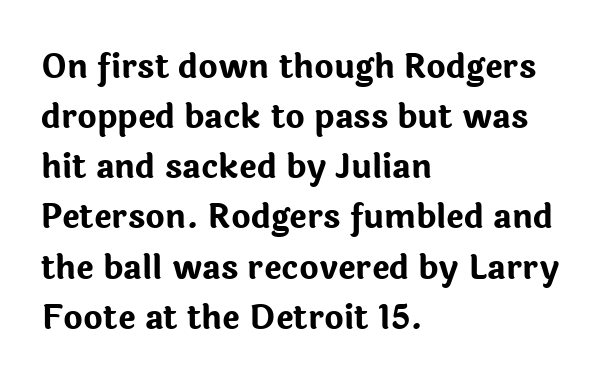
Q: Is the text bold? A: Yes.
Q: Is the text italic (slanted)? A: No, it is upright.
Q: Is the typeface a serif or a sans-serif typeface? A: Sans-serif.
Q: Is the text underlined? A: No.
Q: How is the paragraph aligned? A: Left-aligned.
Q: Is the spacing between letters normal or unusually wide? A: Normal.
Q: Is the spacing between lines tight, normal or loose? A: Normal.
Q: Width (condensed, normal, or wide)? A: Normal.
Q: Stroke contrast? A: Low.
Q: x-height? A: Medium.
Q: Monospaced? A: No.
